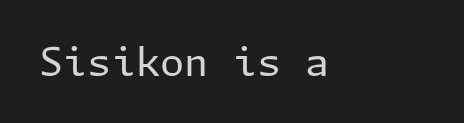
The image shows 39 px regular-weight sans-serif type, upright; set normal letter spacing, not underlined; low stroke contrast and a medium x-height.
